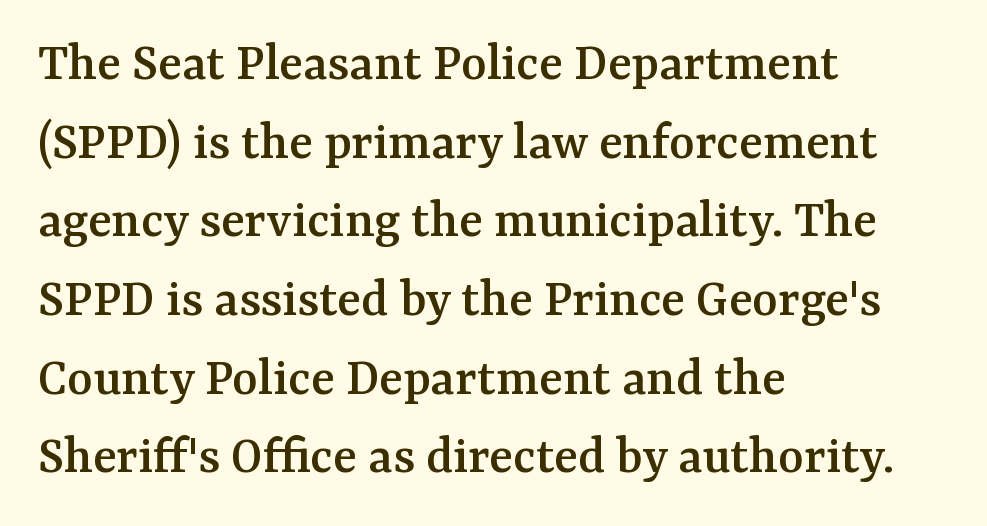
Designer's note — italics off, roman on. Quick note: interline space is typical. Words float on clear page, feet unadorned. Casual observation: everything's shoved over to the left.
